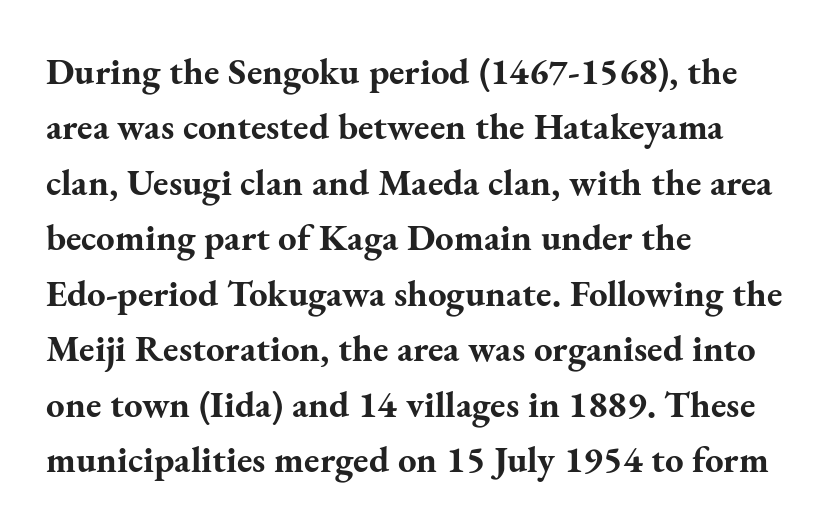
Q: Is the text bold? A: Yes.
Q: Is the text italic (slanted)? A: No, it is upright.
Q: Is the typeface a serif or a sans-serif typeface? A: Serif.
Q: Is the text underlined? A: No.
Q: How is the paragraph aligned? A: Left-aligned.
Q: Is the spacing between letters normal or unusually wide? A: Normal.
Q: Is the spacing between lines tight, normal or loose? A: Normal.
Q: Width (condensed, normal, or wide)? A: Normal.
Q: Stroke contrast? A: Medium.
Q: x-height? A: Small.
Q: Monospaced? A: No.
